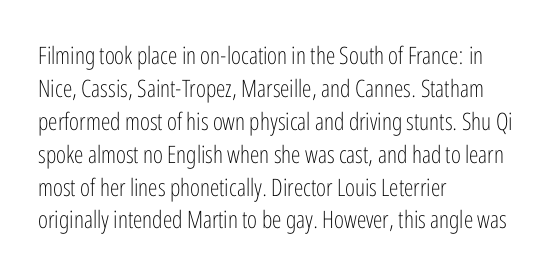
Q: Is the text bold? A: No.
Q: Is the text italic (slanted)? A: No, it is upright.
Q: Is the text underlined? A: No.
Q: How is the paragraph aligned? A: Left-aligned.
Q: Is the spacing between letters normal or unusually wide? A: Normal.
Q: Is the spacing between lines tight, normal or loose? A: Normal.
